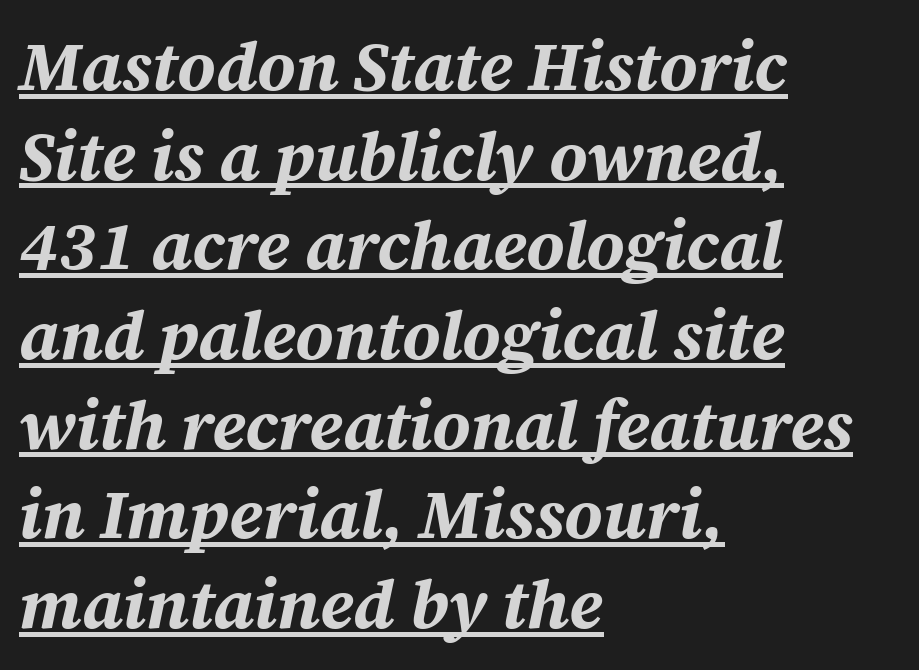
A full-strength bold gives these letters their thick strokes. Typeset ragged right — the left edge is the straight one. This rendering features underlined lettering. Vertical spacing — default.
